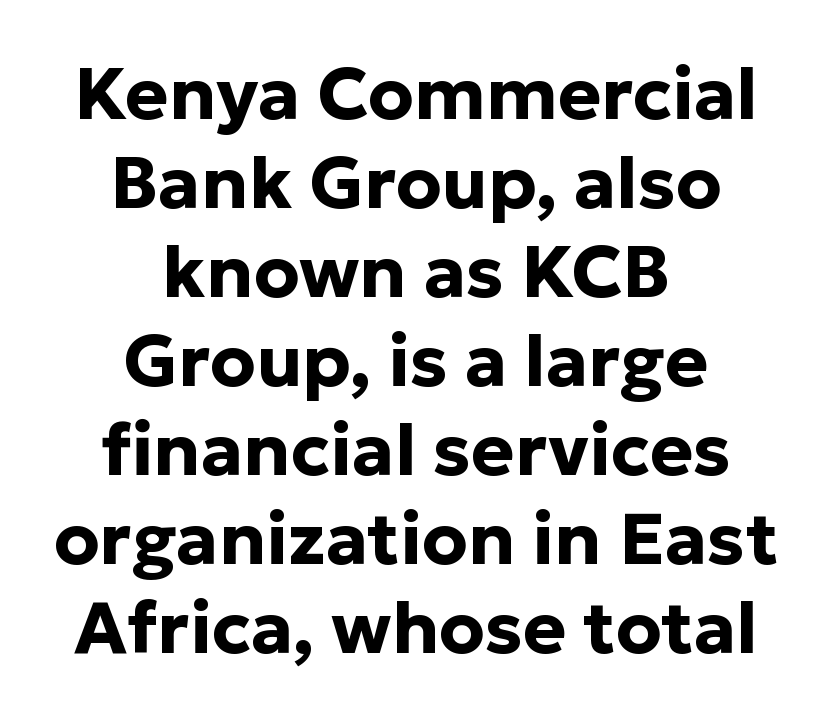
The image shows 73 px bold sans-serif type, upright; set centered, line spacing 1.22x, normal letter spacing, not underlined; low stroke contrast and a medium x-height.
